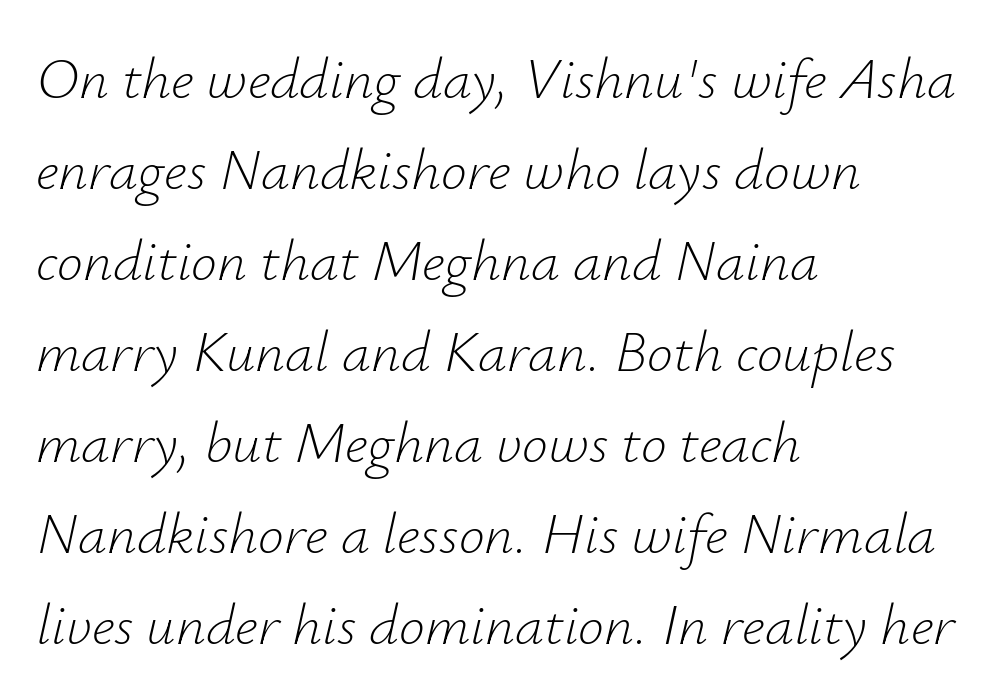
The text carries the slant typical of an italic or oblique font. Each letter keeps its own natural width here, so spacing adapts to shape. Compared with a typical body face, this is equally light or lighter still. Casual observation: everything's shoved over to the left. Words float on clear page, feet unadorned. Rows of type keep a routine distance in the vertical direction.
